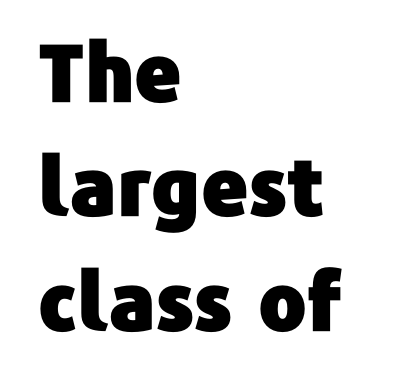
Q: Is the text italic (slanted)? A: No, it is upright.
Q: Is the typeface a serif or a sans-serif typeface? A: Sans-serif.
Q: Is the text underlined? A: No.
Q: How is the paragraph aligned? A: Left-aligned.
Q: Is the spacing between letters normal or unusually wide? A: Normal.
Q: Is the spacing between lines tight, normal or loose? A: Normal.
Q: Width (condensed, normal, or wide)? A: Normal.
Q: Stroke contrast? A: Low.
Q: x-height? A: Medium.
Q: Monospaced? A: No.
